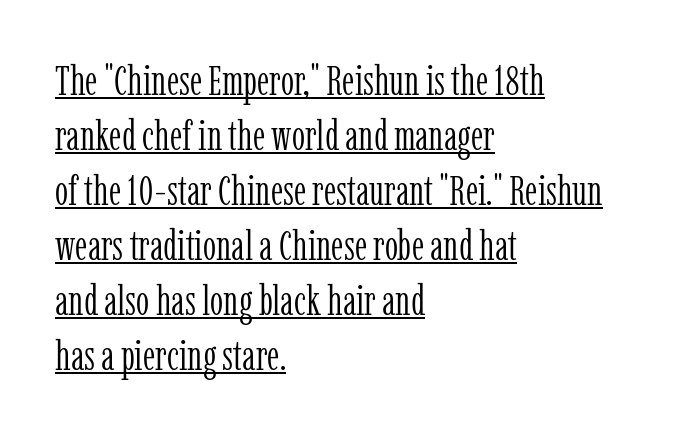
These lines stack with their left ends in a neat column. Is this a fixed-width face? No — the glyphs have proportional, varying widths. The passage shown is underscored from start to finish. These glyphs show unthickened strokes, regular width or finer.
